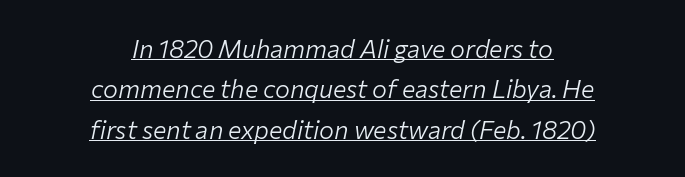
Characters follow at the spacing the type designer built in. Typeset on center — no edge is straight. Quick note: italic. Students, observe the line beneath the letters — that is underlining.
